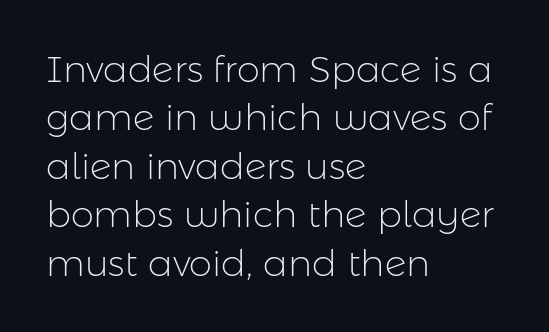
{"serif": "no", "italic": "no", "bold": "no", "weight": "light", "width": "normal", "stroke_contrast": "low", "x_height": "medium", "monospaced": "no", "underline": "no", "align": "left", "line_spacing": "normal", "line_spacing_ratio": 1.31, "letter_spacing": "normal", "letter_spacing_em": 0.0, "glyph_px": 37}
